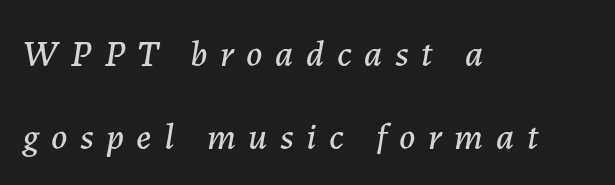
The image shows 37 px text type, italic (leaning right); set left-aligned, loose line spacing (2.25x), unusually wide letter spacing (+0.34 em), not underlined; low stroke contrast and a medium x-height.
